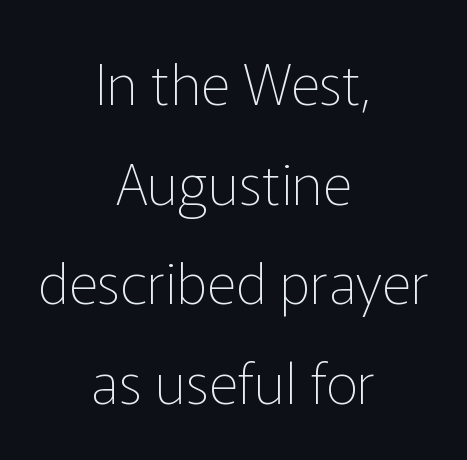
Is this a fixed-width face? No — the glyphs have proportional, varying widths. One-word summary of the alignment: center. The typesetting does not lean heavy: it is not bold. Descenders hang freely into open space.
